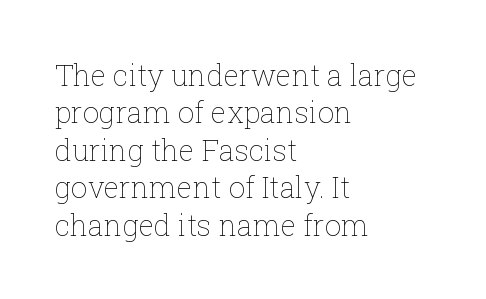
The image shows 29 px thin type, upright; set left-aligned, normal line spacing (1.29x), normal letter spacing, not underlined; low stroke contrast and a medium x-height.
